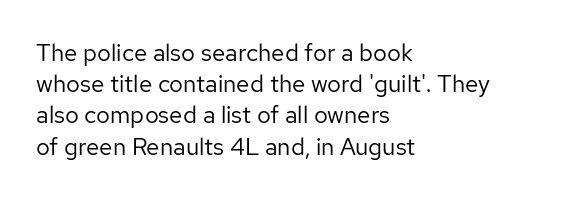
The image shows 24 px text type, upright; set left-aligned, normal line spacing (1.3x), normal letter spacing, not underlined.
